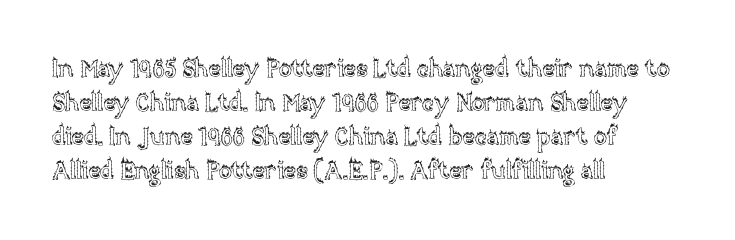
{"italic": "no", "underline": "no", "align": "left", "line_spacing": "normal", "line_spacing_ratio": 1.41, "letter_spacing": "normal", "letter_spacing_em": 0.0, "glyph_px": 24}
